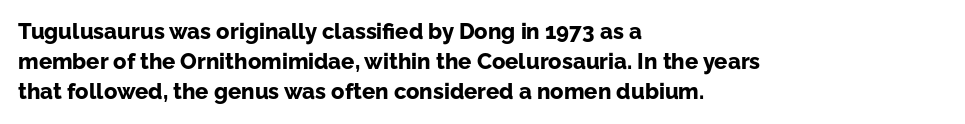
The paragraph shown leans on its left margin. This block has exactly the height ordinary leading produces. Italic: no, the glyphs are upright roman. The baseline area is clear.
